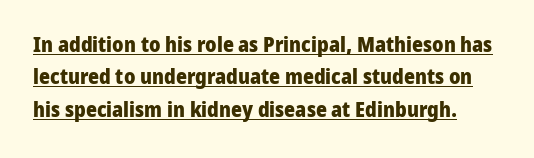
The image shows 21 px bold type, upright; set normal line spacing (1.54x), normal letter spacing, underlined.
